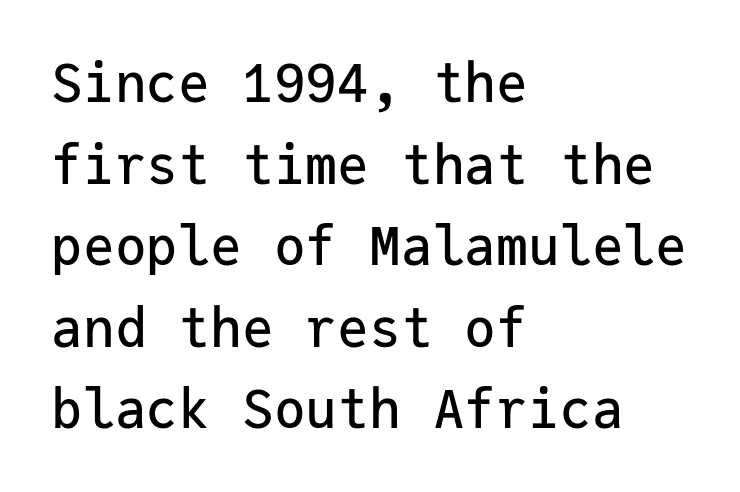
{"serif": "no", "italic": "no", "width": "normal", "stroke_contrast": "low", "x_height": "medium", "monospaced": "yes", "underline": "no", "align": "left", "line_spacing": "normal", "line_spacing_ratio": 1.54, "letter_spacing": "normal", "letter_spacing_em": 0.0, "glyph_px": 53}
